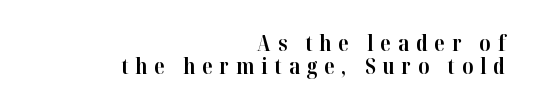
{"italic": "no", "bold": "yes", "underline": "no", "align": "right", "line_spacing": "tight", "line_spacing_ratio": 1.11, "letter_spacing": "wide", "letter_spacing_em": 0.33, "glyph_px": 21}
